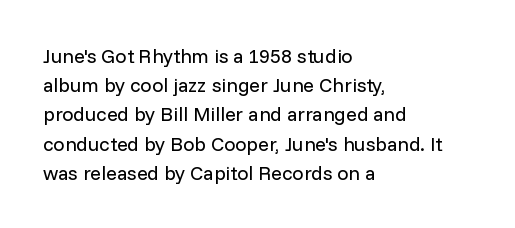
{"italic": "no", "bold": "no", "underline": "no", "align": "left", "line_spacing": "normal", "line_spacing_ratio": 1.46, "letter_spacing": "normal", "letter_spacing_em": 0.0, "glyph_px": 20}
